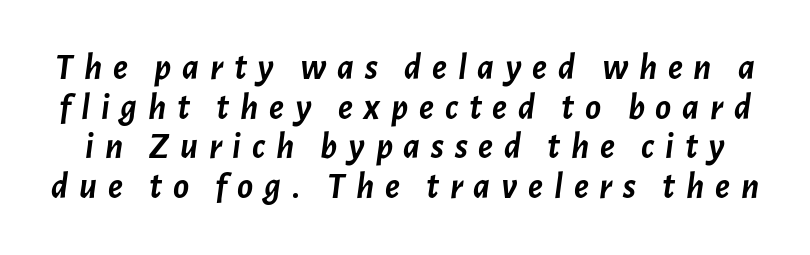
{"italic": "yes", "lean": "right", "slant_degrees": 7, "bold": "yes", "weight": "semibold", "width": "normal", "stroke_contrast": "low", "x_height": "medium", "monospaced": "no", "underline": "no", "line_spacing": "tight", "line_spacing_ratio": 1.07, "letter_spacing": "wide", "letter_spacing_em": 0.29, "glyph_px": 37}
